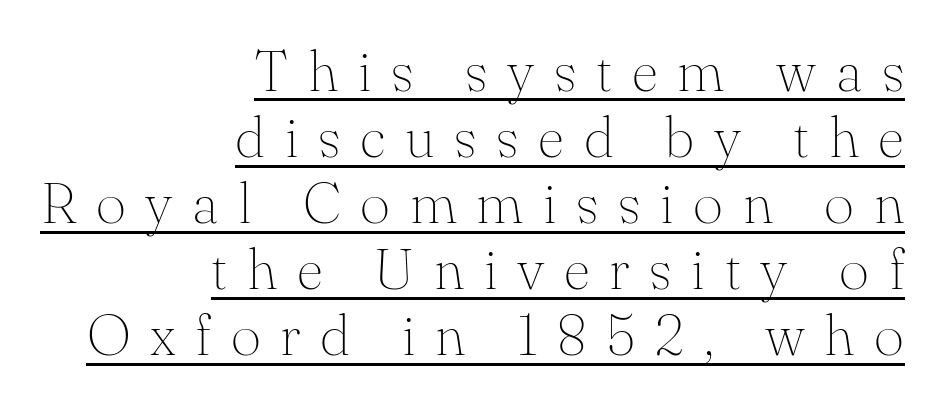
{"serif": "yes", "italic": "no", "bold": "no", "weight": "thin", "width": "normal", "stroke_contrast": "medium", "x_height": "small", "monospaced": "no", "underline": "yes", "align": "right", "line_spacing": "tight", "line_spacing_ratio": 1.14, "letter_spacing": "wide", "letter_spacing_em": 0.34, "glyph_px": 58}
